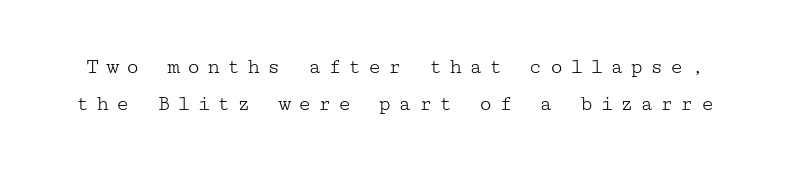
{"italic": "no", "bold": "no", "underline": "no", "line_spacing": "normal", "line_spacing_ratio": 1.7, "letter_spacing": "wide", "letter_spacing_em": 0.31, "glyph_px": 22}
